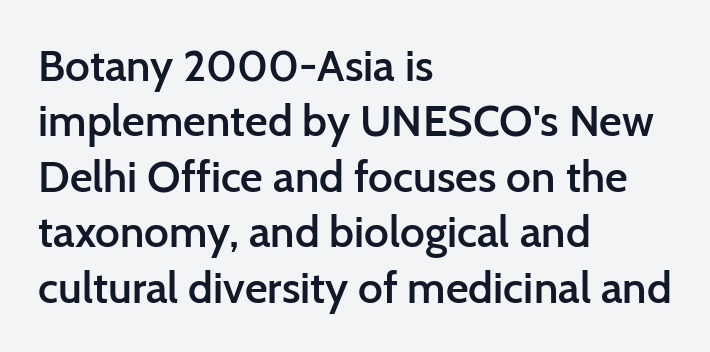
The line-height multiplier appears to be the usual default. Font category for this specimen: sans-serif. Is this a fixed-width face? No — the glyphs have proportional, varying widths. Honestly, the letter spacing is just normal — you wouldn't notice it. Notice how the stems are strictly vertical — no italics here. The area under the type is left untouched.
